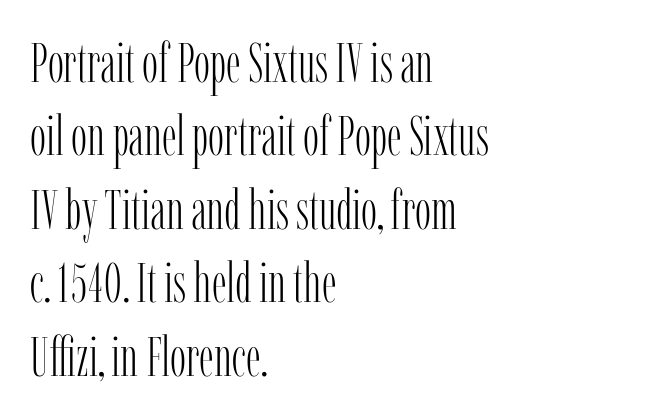
The image shows 54 px light, condensed serif type, upright; set left-aligned, normal line spacing (1.36x), normal letter spacing, not underlined; low stroke contrast and a medium x-height.
